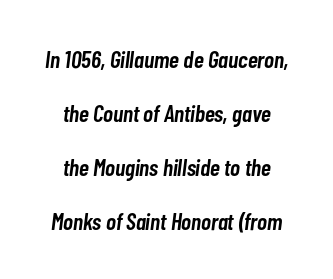
Q: Is the text bold? A: Semi-bold.
Q: Is the text italic (slanted)? A: Yes, it leans right by about 7 degrees.
Q: Is the text underlined? A: No.
Q: How is the paragraph aligned? A: Centered.
Q: Is the spacing between letters normal or unusually wide? A: Normal.
Q: Is the spacing between lines tight, normal or loose? A: Loose.
